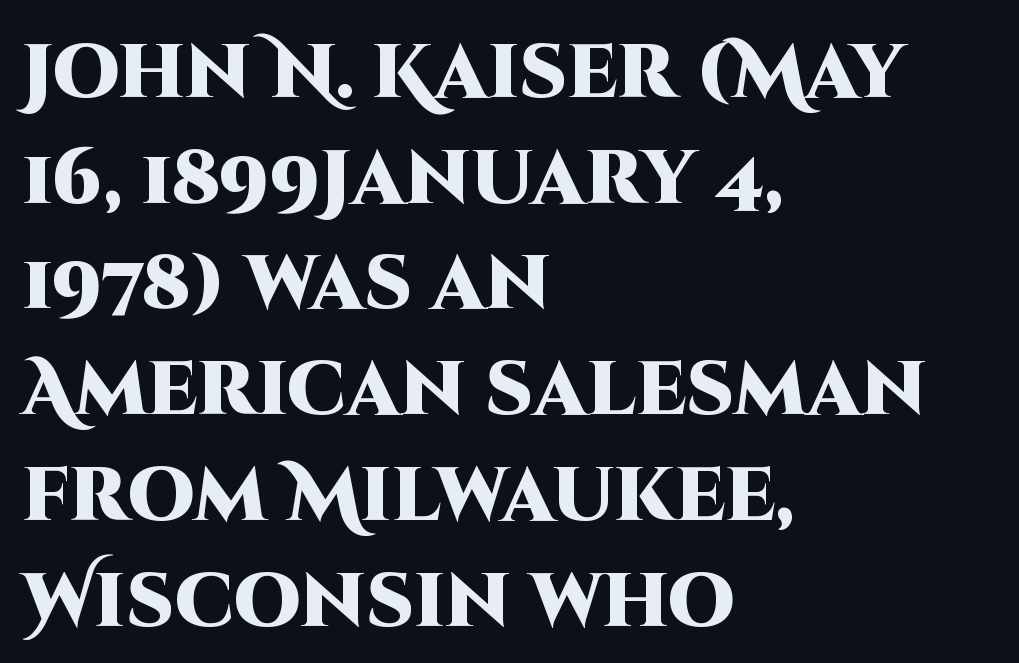
Q: Is the text bold? A: Yes.
Q: Is the text italic (slanted)? A: No, it is upright.
Q: Is the typeface a serif or a sans-serif typeface? A: Sans-serif.
Q: Is the text underlined? A: No.
Q: How is the paragraph aligned? A: Left-aligned.
Q: Is the spacing between letters normal or unusually wide? A: Normal.
Q: Is the spacing between lines tight, normal or loose? A: Normal.
Q: Width (condensed, normal, or wide)? A: Normal.
Q: Stroke contrast? A: High.
Q: x-height? A: Large.
Q: Monospaced? A: No.
